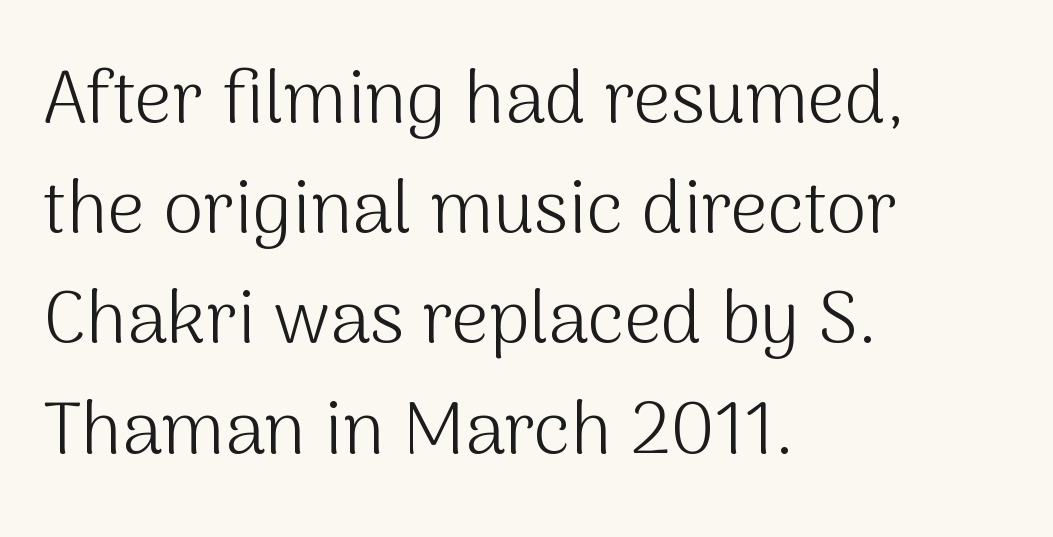
The image shows 73 px light sans-serif type, upright; set left-aligned, normal line spacing (1.51x), normal letter spacing, not underlined; medium stroke contrast and a medium x-height.
